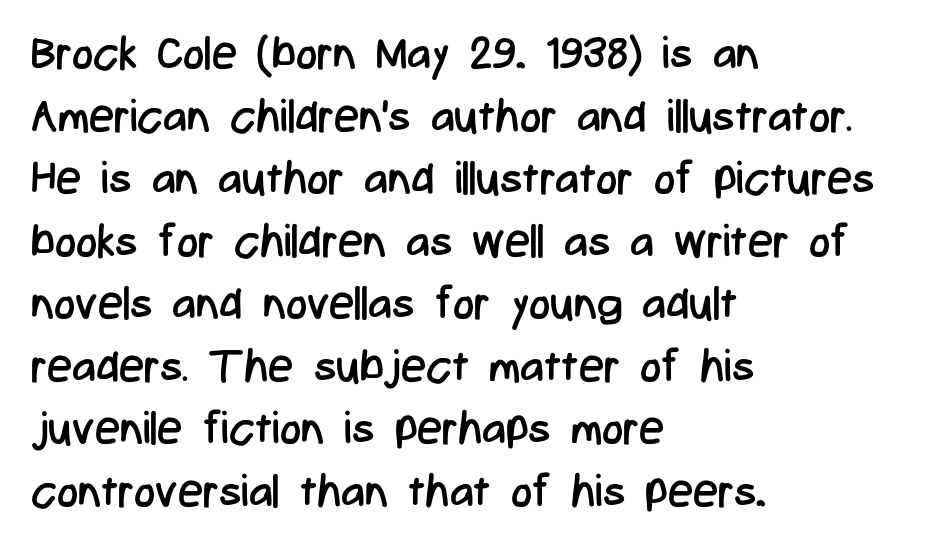
The image shows 45 px regular-weight, condensed sans-serif type, upright; set left-aligned, normal line spacing (1.39x), normal letter spacing, not underlined; low stroke contrast and a medium x-height.
